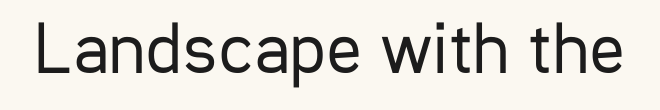
Observe the absence of serifs on each vertical stroke in this sample. Caption: standard tracking, unaltered. Unlike italic type, these characters show no tilt at all. The gap between lines stays unmarked. Varying glyph widths throughout — classic text-font behaviour. A quiet, ordinary-to-light weight characterises the typeface.
